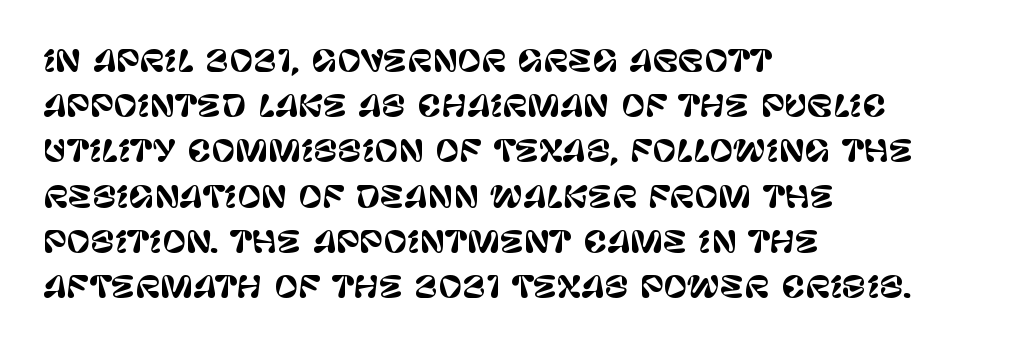
{"serif": "no", "width": "normal", "stroke_contrast": "low", "x_height": "large", "monospaced": "no", "underline": "no", "align": "left", "line_spacing": "normal", "line_spacing_ratio": 1.56, "letter_spacing": "normal", "letter_spacing_em": 0.0, "glyph_px": 29}
